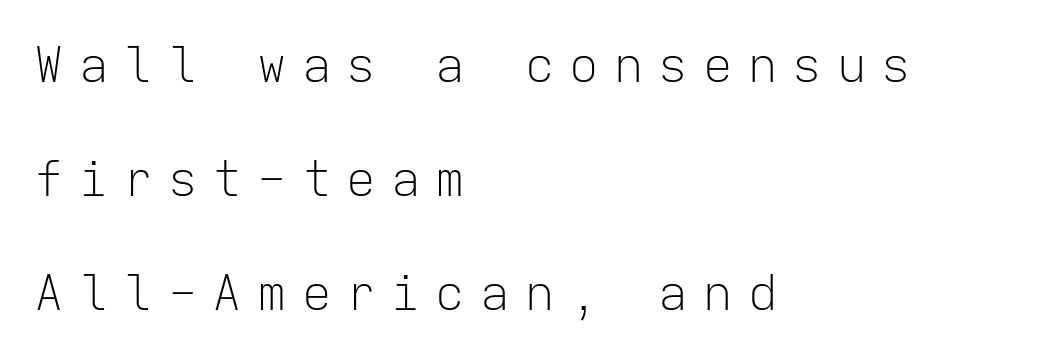
I'd call this a sans setting — the letters go barefoot. These lines are rendered in a fixed-pitch font. The space directly below the letters is spotless. The lines are spread far apart with generous leading. Words appear elongated and porous because spacing is wide. Horizontally, the lines are justified to the leading edge only.
